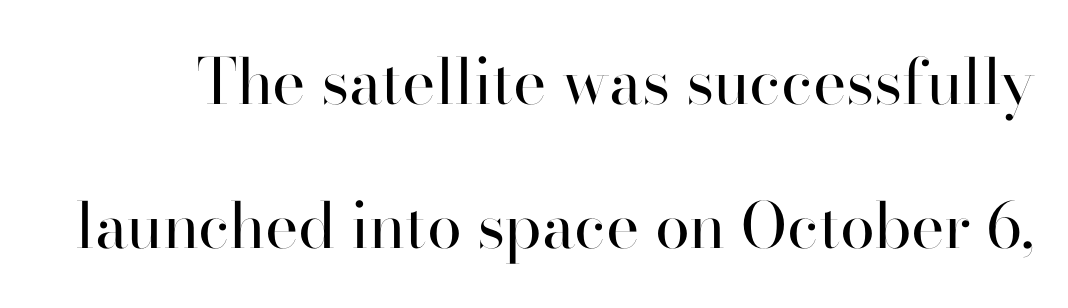
The image shows 63 px regular-weight sans-serif type, upright; set loose line spacing (2.29x), normal letter spacing, not underlined; high stroke contrast and a small x-height.
